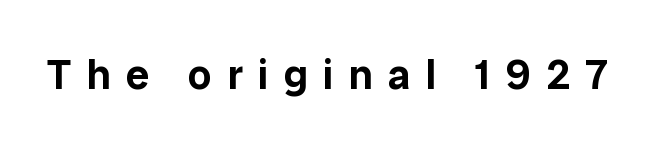
Q: Is the text italic (slanted)? A: No, it is upright.
Q: Is the typeface a serif or a sans-serif typeface? A: Sans-serif.
Q: Is the text underlined? A: No.
Q: Is the spacing between letters normal or unusually wide? A: Unusually wide.
Q: Width (condensed, normal, or wide)? A: Normal.
Q: Stroke contrast? A: Low.
Q: x-height? A: Medium.
Q: Monospaced? A: No.
